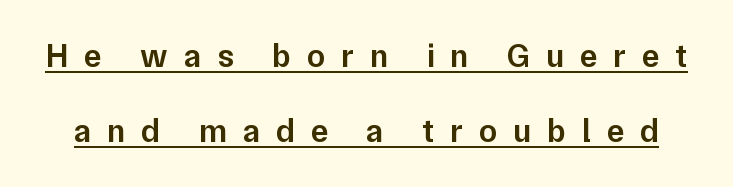
The image shows 33 px semibold sans-serif type, upright; set loose line spacing (2.28x), unusually wide letter spacing (+0.48 em), underlined; low stroke contrast and a medium x-height.
